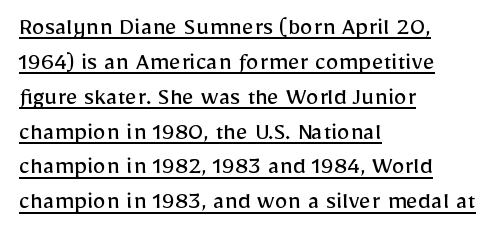
The image shows 26 px text type, upright; set left-aligned, normal line spacing (1.34x), normal letter spacing, underlined.
